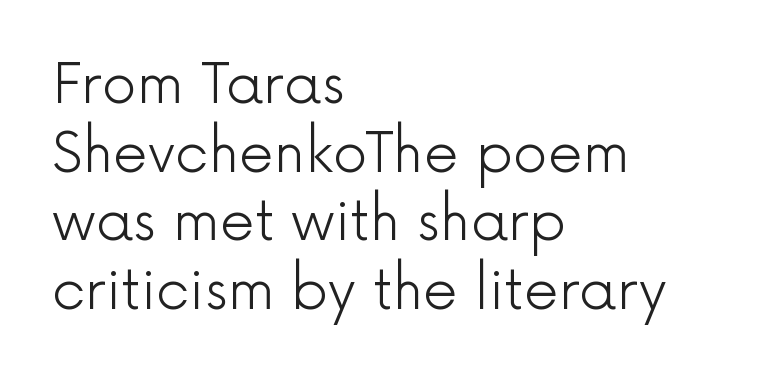
{"serif": "no", "italic": "no", "bold": "no", "weight": "light", "width": "normal", "x_height": "medium", "monospaced": "no", "underline": "no", "align": "left", "line_spacing": "normal", "line_spacing_ratio": 1.25, "letter_spacing": "normal", "letter_spacing_em": 0.0, "glyph_px": 55}
